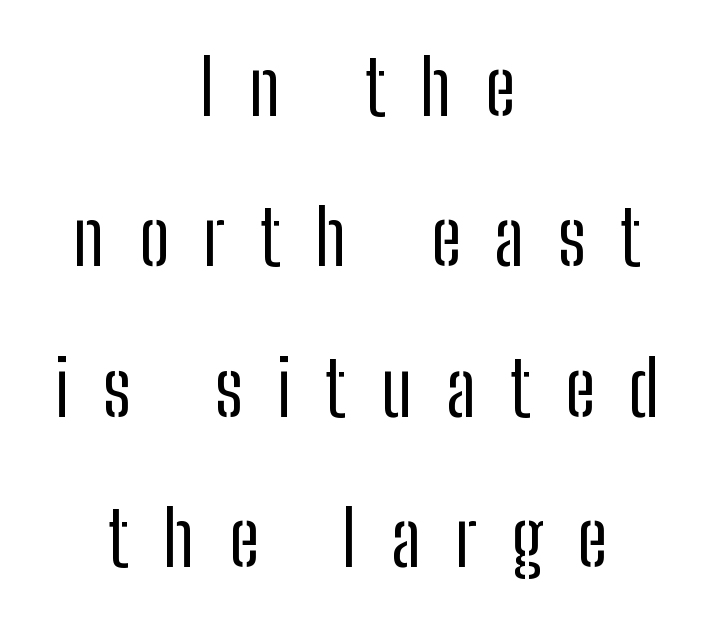
Q: Is the text bold? A: No.
Q: Is the text italic (slanted)? A: No, it is upright.
Q: Is the typeface a serif or a sans-serif typeface? A: Sans-serif.
Q: Is the text underlined? A: No.
Q: How is the paragraph aligned? A: Centered.
Q: Is the spacing between letters normal or unusually wide? A: Unusually wide.
Q: Is the spacing between lines tight, normal or loose? A: Loose.
Q: Width (condensed, normal, or wide)? A: Condensed.
Q: Stroke contrast? A: Low.
Q: x-height? A: Medium.
Q: Monospaced? A: No.
